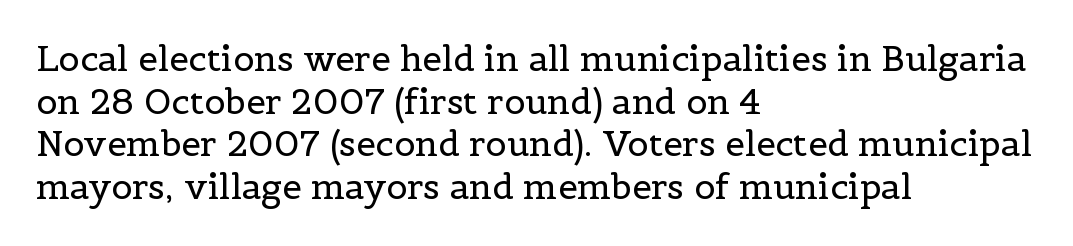
{"serif": "yes", "italic": "no", "bold": "no", "weight": "regular", "width": "normal", "x_height": "medium", "monospaced": "no", "underline": "no", "align": "left", "line_spacing_ratio": 1.22, "letter_spacing": "normal", "letter_spacing_em": 0.0, "glyph_px": 35}
